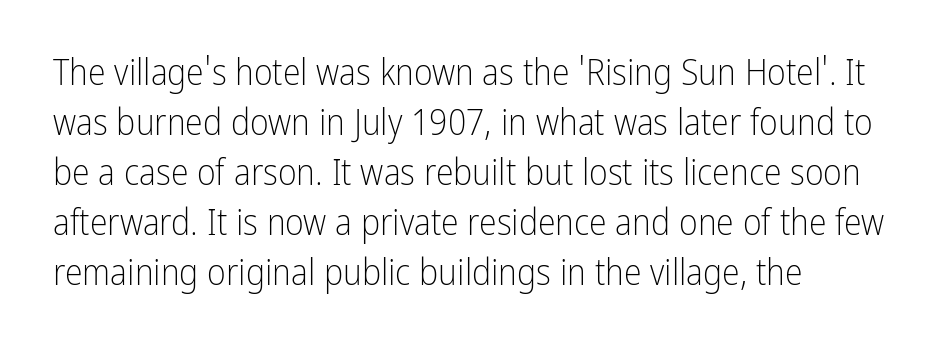
The strokes carry an ordinary text weight at most. The lines sit at an ordinary, default distance from one another. The letters advance in unequal steps, a hallmark of proportional type. The text was rendered using a sans face with plain stroke endings. Nobody touched the tracking dial on this one. Any mark beneath the type? The region is blank.
